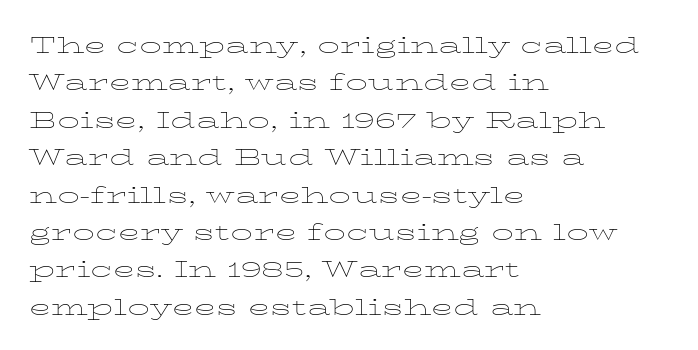
{"italic": "no", "bold": "no", "weight": "thin", "width": "wide", "stroke_contrast": "low", "x_height": "medium", "monospaced": "no", "underline": "no", "align": "left", "line_spacing": "normal", "line_spacing_ratio": 1.29, "letter_spacing": "normal", "letter_spacing_em": 0.0, "glyph_px": 29}
